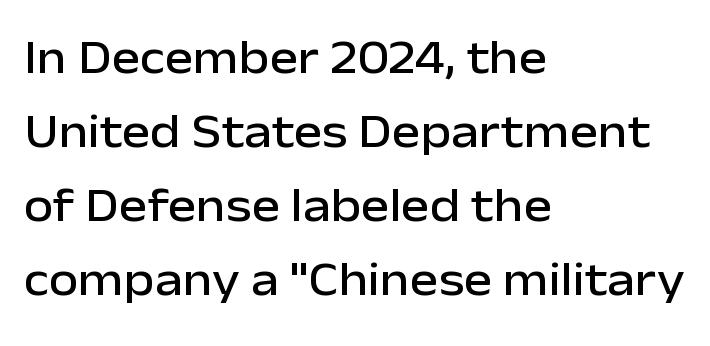
Tracking value appears to be zero — textbook default spacing. The face used here is proportionally spaced, like ordinary book or web type. The text block is weighted toward the left margin, trailing off unevenly rightward. How would I describe the line gaps? Plain and ordinary.
